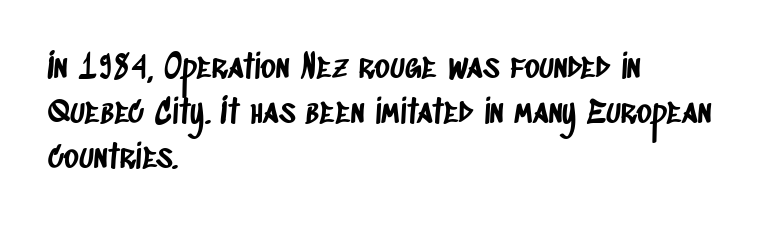
Q: Is the typeface a serif or a sans-serif typeface? A: Sans-serif.
Q: Is the text underlined? A: No.
Q: How is the paragraph aligned? A: Left-aligned.
Q: Is the spacing between letters normal or unusually wide? A: Normal.
Q: Is the spacing between lines tight, normal or loose? A: Normal.
Q: Width (condensed, normal, or wide)? A: Condensed.
Q: Stroke contrast? A: Low.
Q: x-height? A: Large.
Q: Monospaced? A: No.
